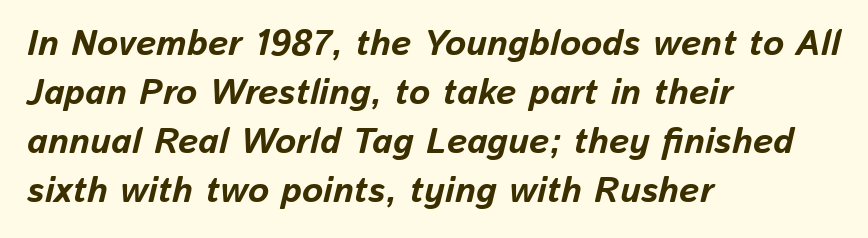
Descender tails drop into unmarked territory. Does the leading feel generous? No, just average. A student would call this left alignment; a typographer would say flush left, rag right. Students, this is bold: see how much ink each stroke carries.
